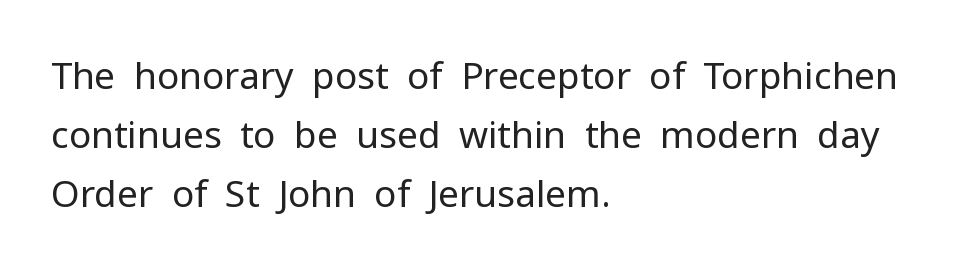
The image shows 37 px regular-weight sans-serif type, upright; set left-aligned, normal line spacing (1.59x), normal letter spacing, not underlined; low stroke contrast and a medium x-height.
